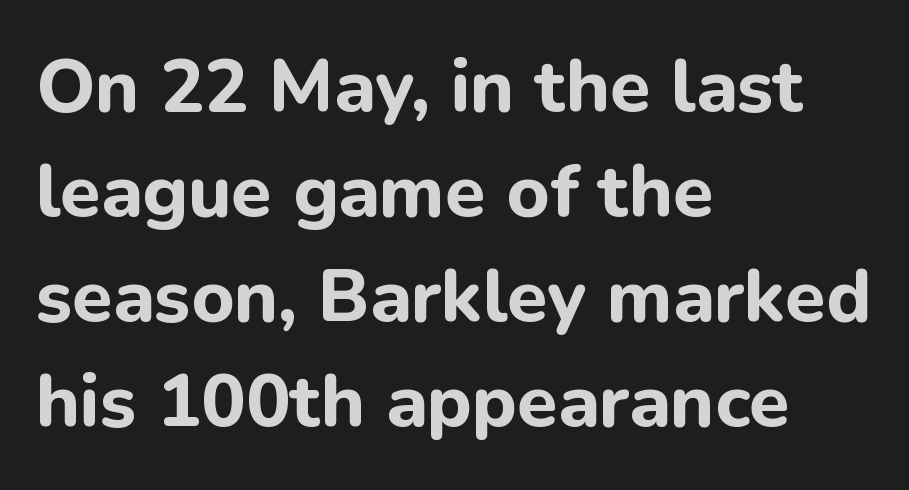
When letters stand straight like this, we call the style roman or upright. On the weight axis this lands at bold, roughly 700. The rendering keeps characters at their native spacing. Here the designer chose a conventional face with non-uniform glyph widths.
